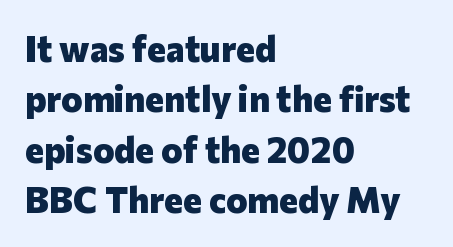
The image shows 36 px heavy sans-serif type, upright; set left-aligned, normal line spacing (1.4x), normal letter spacing, not underlined; low stroke contrast and a medium x-height.
